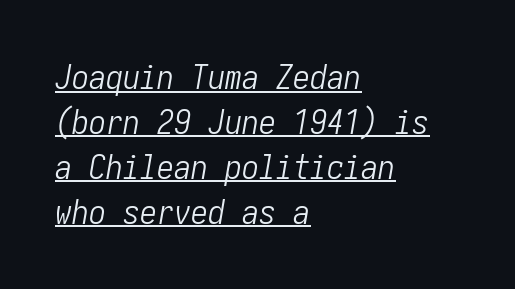
{"italic": "yes", "lean": "right", "slant_degrees": 10, "bold": "no", "weight": "light", "width": "condensed", "stroke_contrast": "low", "x_height": "medium", "underline": "yes", "align": "left", "line_spacing": "normal", "line_spacing_ratio": 1.32, "letter_spacing": "normal", "letter_spacing_em": 0.0, "glyph_px": 34}
